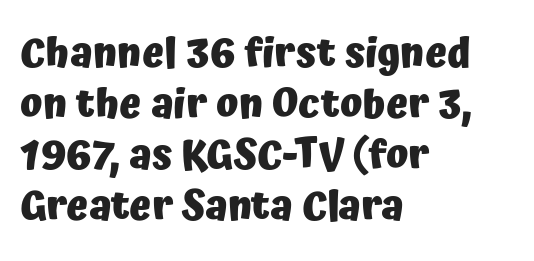
{"serif": "no", "italic": "no", "bold": "yes", "weight": "heavy", "width": "normal", "stroke_contrast": "low", "x_height": "medium", "monospaced": "no", "underline": "no", "align": "left", "line_spacing_ratio": 1.24, "letter_spacing": "normal", "letter_spacing_em": 0.0, "glyph_px": 41}
